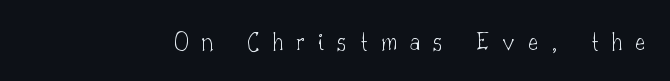
Q: Is the text bold? A: No.
Q: Is the text italic (slanted)? A: No, it is upright.
Q: Is the text underlined? A: No.
Q: Is the spacing between letters normal or unusually wide? A: Unusually wide.
